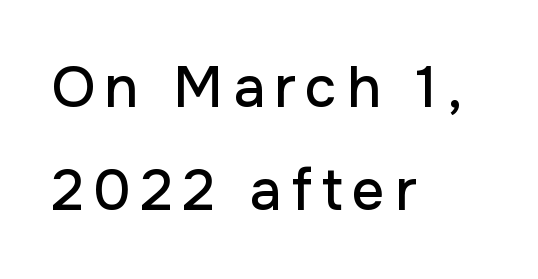
Q: Is the text italic (slanted)? A: No, it is upright.
Q: Is the typeface a serif or a sans-serif typeface? A: Sans-serif.
Q: Is the text underlined? A: No.
Q: How is the paragraph aligned? A: Left-aligned.
Q: Width (condensed, normal, or wide)? A: Normal.
Q: Stroke contrast? A: Low.
Q: x-height? A: Medium.
Q: Monospaced? A: No.
